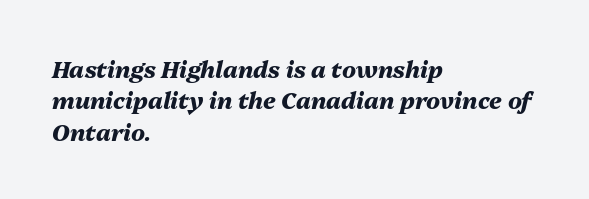
The rendering uses a moderate line-height, typical for paragraphs. Italic: yes, the glyphs are oblique. A classic flush-left, rag-right setting is used for this passage. Any mark beneath the type? The region is blank. Characters follow at the spacing the type designer built in.
